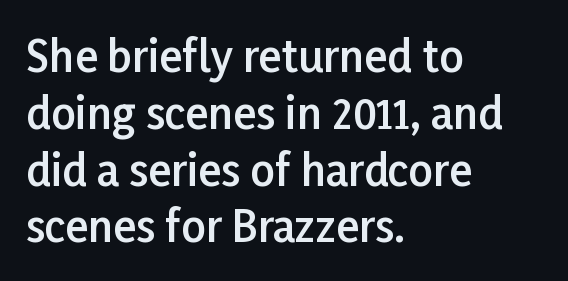
Q: Is the text bold? A: Semi-bold.
Q: Is the text italic (slanted)? A: No, it is upright.
Q: Is the typeface a serif or a sans-serif typeface? A: Sans-serif.
Q: Is the text underlined? A: No.
Q: How is the paragraph aligned? A: Left-aligned.
Q: Is the spacing between letters normal or unusually wide? A: Normal.
Q: Is the spacing between lines tight, normal or loose? A: Normal.
Q: Width (condensed, normal, or wide)? A: Normal.
Q: Stroke contrast? A: Low.
Q: x-height? A: Medium.
Q: Monospaced? A: No.
